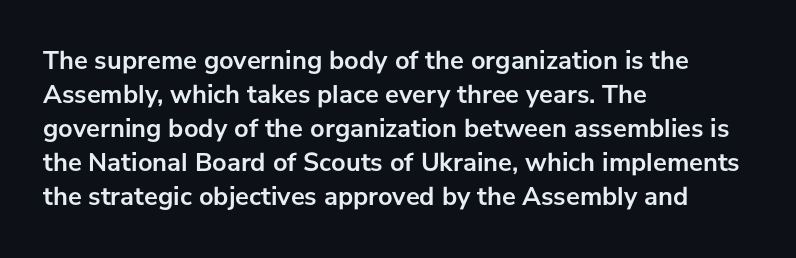
Q: Is the text bold? A: Yes.
Q: Is the text italic (slanted)? A: No, it is upright.
Q: Is the text underlined? A: No.
Q: How is the paragraph aligned? A: Left-aligned.
Q: Is the spacing between letters normal or unusually wide? A: Normal.
Q: Is the spacing between lines tight, normal or loose? A: Normal.
